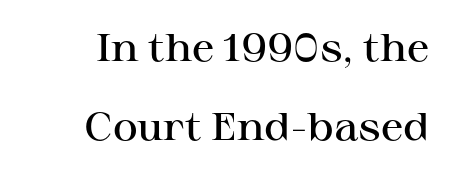
Q: Is the text bold? A: Semi-bold.
Q: Is the text italic (slanted)? A: No, it is upright.
Q: Is the typeface a serif or a sans-serif typeface? A: Serif.
Q: Is the text underlined? A: No.
Q: How is the paragraph aligned? A: Right-aligned.
Q: Is the spacing between letters normal or unusually wide? A: Normal.
Q: Is the spacing between lines tight, normal or loose? A: Loose.
Q: Width (condensed, normal, or wide)? A: Wide.
Q: Stroke contrast? A: High.
Q: x-height? A: Medium.
Q: Monospaced? A: No.
